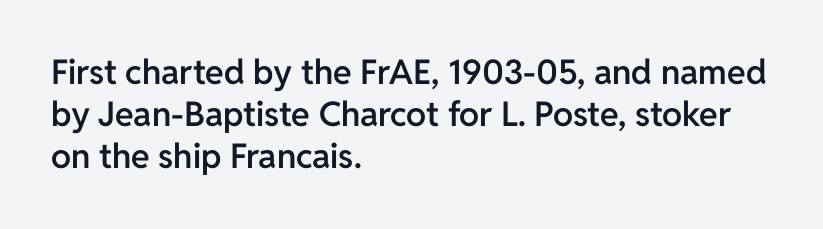
Q: Is the text bold? A: Semi-bold.
Q: Is the text italic (slanted)? A: No, it is upright.
Q: Is the typeface a serif or a sans-serif typeface? A: Sans-serif.
Q: Is the text underlined? A: No.
Q: How is the paragraph aligned? A: Left-aligned.
Q: Is the spacing between letters normal or unusually wide? A: Normal.
Q: Width (condensed, normal, or wide)? A: Normal.
Q: Stroke contrast? A: Low.
Q: x-height? A: Medium.
Q: Monospaced? A: No.
